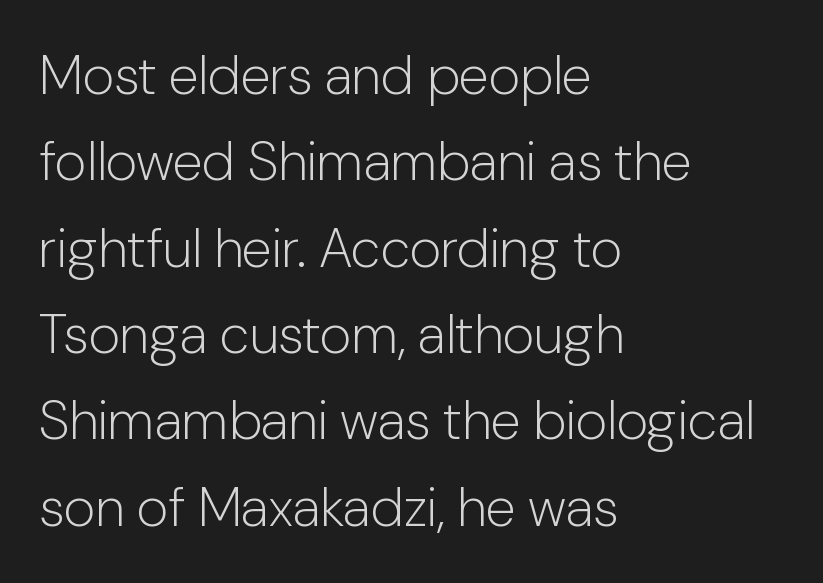
Q: Is the text bold? A: No.
Q: Is the text italic (slanted)? A: No, it is upright.
Q: Is the typeface a serif or a sans-serif typeface? A: Sans-serif.
Q: Is the text underlined? A: No.
Q: How is the paragraph aligned? A: Left-aligned.
Q: Is the spacing between letters normal or unusually wide? A: Normal.
Q: Is the spacing between lines tight, normal or loose? A: Normal.
Q: Width (condensed, normal, or wide)? A: Normal.
Q: Stroke contrast? A: Low.
Q: x-height? A: Medium.
Q: Monospaced? A: No.
